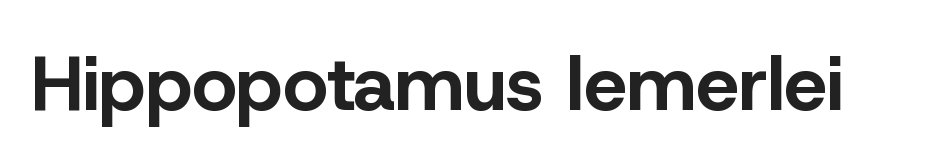
The tracking reads as untouched default to a designer's eye. The typeface chosen for these lines omits serifs. Looks like regular typesetting: each glyph gets only the width it needs. Set as a true bold cut, around the 700 mark.
